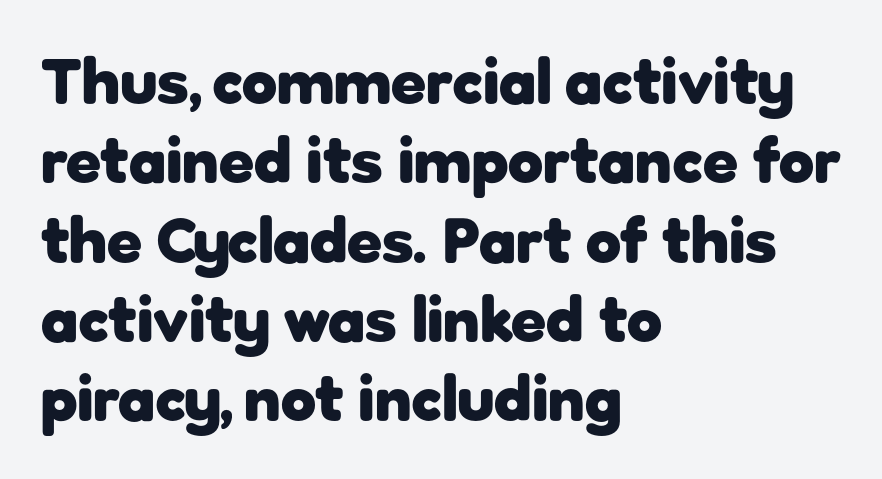
Q: Is the text bold? A: Yes.
Q: Is the text italic (slanted)? A: No, it is upright.
Q: Is the typeface a serif or a sans-serif typeface? A: Sans-serif.
Q: Is the text underlined? A: No.
Q: How is the paragraph aligned? A: Left-aligned.
Q: Is the spacing between letters normal or unusually wide? A: Normal.
Q: Width (condensed, normal, or wide)? A: Normal.
Q: Stroke contrast? A: Low.
Q: x-height? A: Medium.
Q: Monospaced? A: No.
